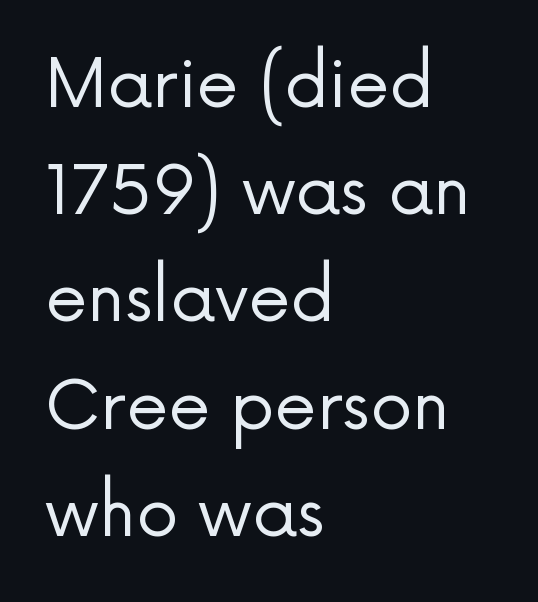
The image shows 67 px regular-weight sans-serif type, upright; set left-aligned, normal line spacing (1.6x), normal letter spacing, not underlined; low stroke contrast and a medium x-height.
